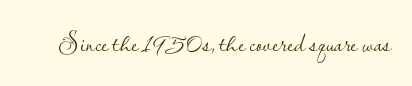
Has an underline been added? It has not. The type is set solid horizontally, with unmodified tracking. The characters are drawn with everyday or finer stroke widths.
